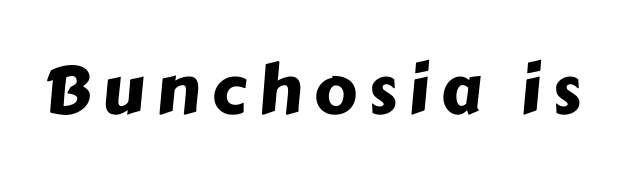
The image shows 67 px sans-serif type; set not underlined; low stroke contrast and a medium x-height.
